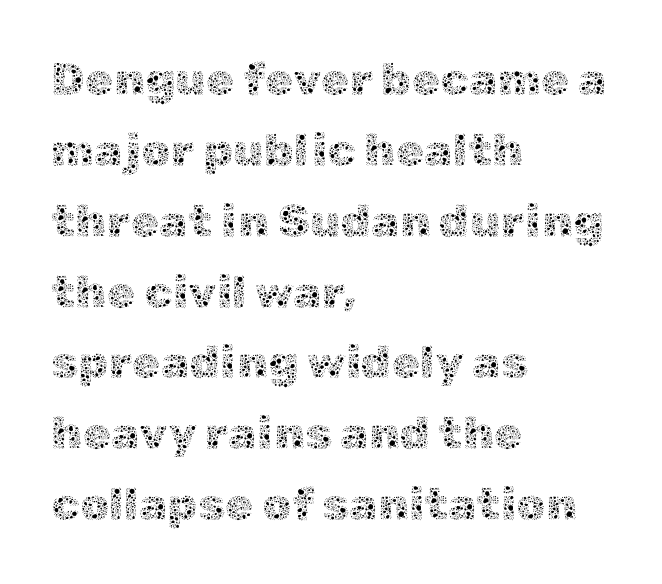
This rendering uses left alignment, leaving the right contour irregular. A quiet, ordinary-to-light weight characterises the typeface. Regarding leading, the lines here are spaced in the standard way. These lines are rendered in a variable-pitch font. The space beneath each line is pristine and unruled.
